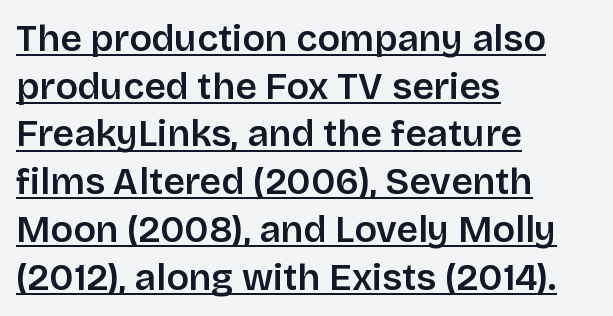
Q: Is the text bold? A: Semi-bold.
Q: Is the text italic (slanted)? A: No, it is upright.
Q: Is the typeface a serif or a sans-serif typeface? A: Sans-serif.
Q: Is the text underlined? A: Yes.
Q: How is the paragraph aligned? A: Left-aligned.
Q: Is the spacing between letters normal or unusually wide? A: Normal.
Q: Is the spacing between lines tight, normal or loose? A: Normal.
Q: Width (condensed, normal, or wide)? A: Normal.
Q: Stroke contrast? A: Low.
Q: x-height? A: Large.
Q: Monospaced? A: No.
